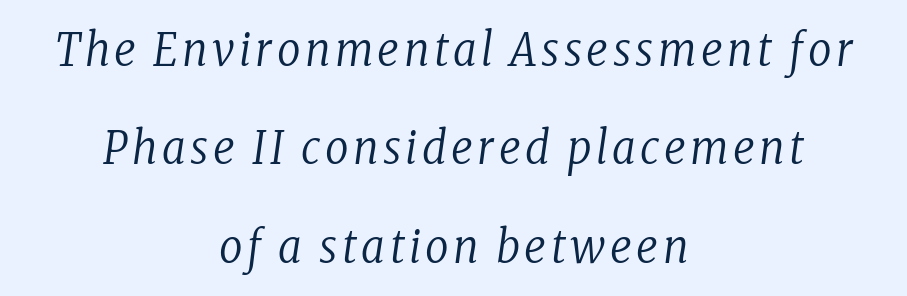
Q: Is the text bold? A: No.
Q: Is the text italic (slanted)? A: Yes, it leans right by about 8 degrees.
Q: Is the typeface a serif or a sans-serif typeface? A: Serif.
Q: Is the text underlined? A: No.
Q: How is the paragraph aligned? A: Centered.
Q: Is the spacing between lines tight, normal or loose? A: Loose.
Q: Width (condensed, normal, or wide)? A: Condensed.
Q: Stroke contrast? A: Low.
Q: x-height? A: Medium.
Q: Monospaced? A: No.
